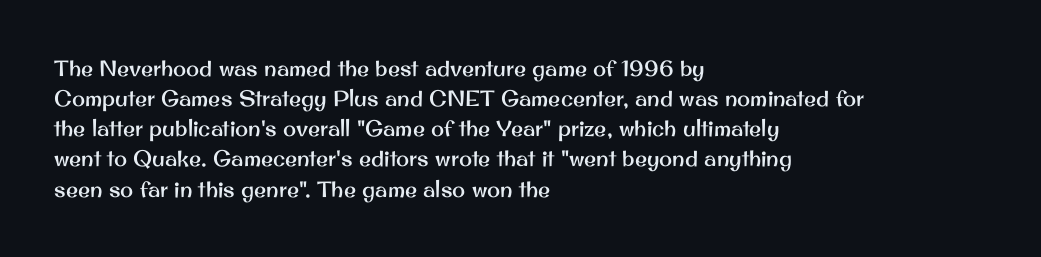
The lettering stays uniformly vertical, giving the passage a roman look. The text block is weighted toward the left margin, trailing off unevenly rightward. A typesetter would call this zero additional tracking. Evenly set lines give the paragraph a standard silhouette.
